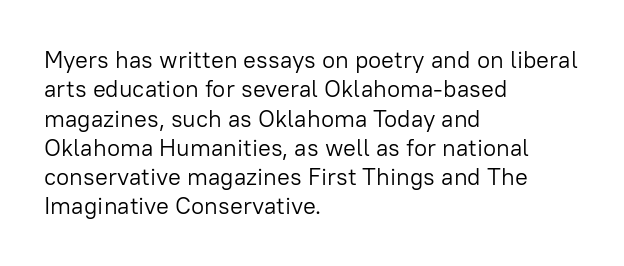
{"italic": "no", "bold": "no", "underline": "no", "align": "left", "line_spacing_ratio": 1.22, "letter_spacing": "normal", "letter_spacing_em": 0.0, "glyph_px": 24}
